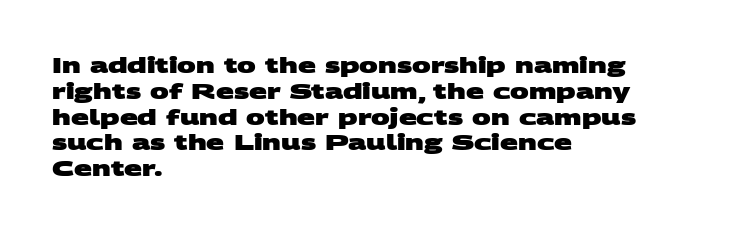
The image shows 21 px bold type; set left-aligned, line spacing 1.23x, normal letter spacing, not underlined.
